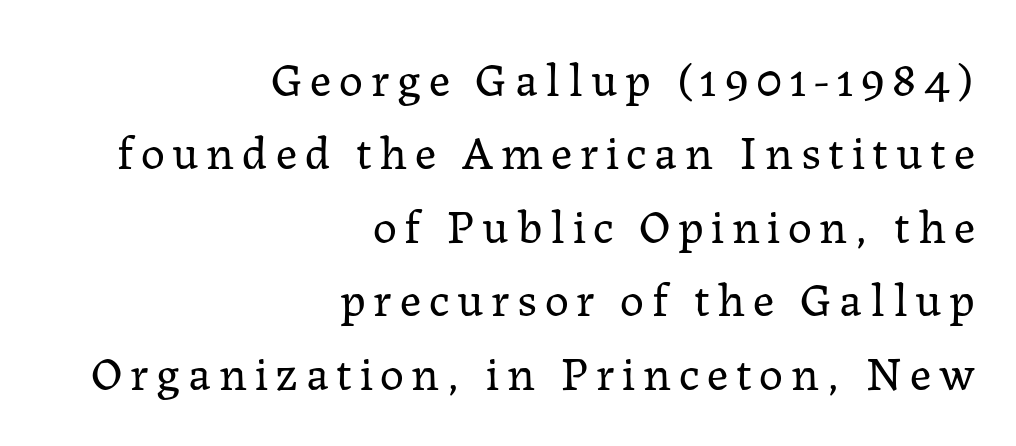
A clean baseline with only descenders dipping below it. Reading down the block, your eye finds every line finishing at a fixed right position. The text was rendered using a seriffed face with decorative stroke endings. Letters have the restrained weight of plain body copy at most. Quick note: interline space is typical. Vertical strokes here are truly vertical.
